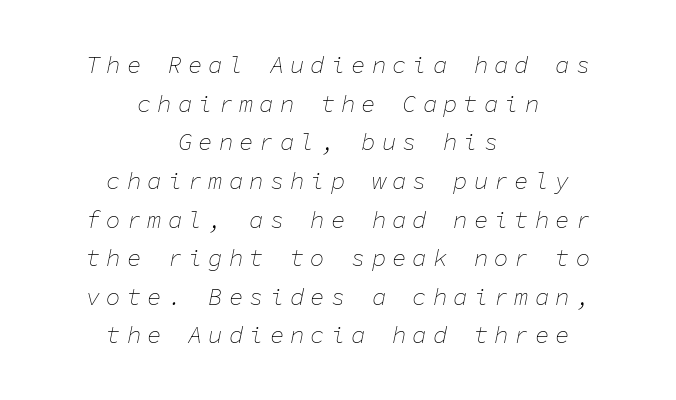
Q: Is the text bold? A: No.
Q: Is the text italic (slanted)? A: Yes, it leans right by about 11 degrees.
Q: Is the text underlined? A: No.
Q: How is the paragraph aligned? A: Centered.
Q: Is the spacing between letters normal or unusually wide? A: Unusually wide.
Q: Is the spacing between lines tight, normal or loose? A: Normal.
